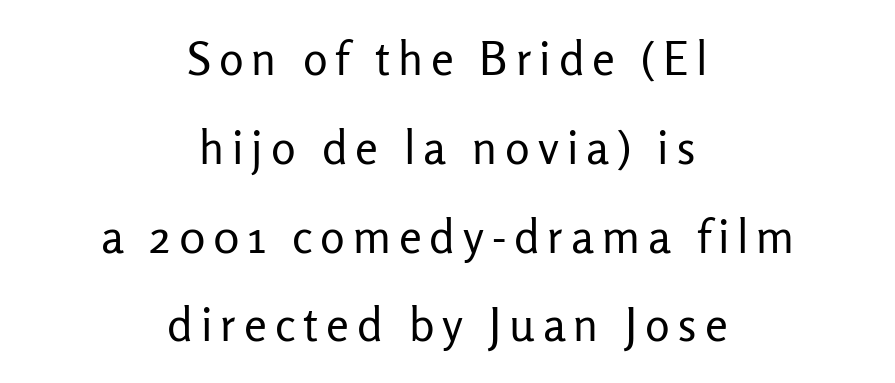
Q: Is the text bold? A: No.
Q: Is the text italic (slanted)? A: No, it is upright.
Q: Is the typeface a serif or a sans-serif typeface? A: Sans-serif.
Q: Is the text underlined? A: No.
Q: How is the paragraph aligned? A: Centered.
Q: Is the spacing between lines tight, normal or loose? A: Loose.
Q: Width (condensed, normal, or wide)? A: Normal.
Q: Stroke contrast? A: Low.
Q: x-height? A: Medium.
Q: Monospaced? A: No.
